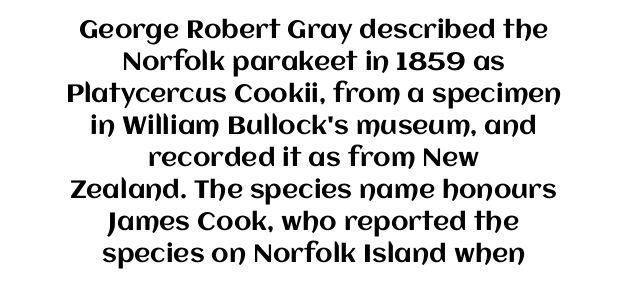
Q: Is the text italic (slanted)? A: No, it is upright.
Q: Is the text underlined? A: No.
Q: How is the paragraph aligned? A: Centered.
Q: Is the spacing between letters normal or unusually wide? A: Normal.
Q: Is the spacing between lines tight, normal or loose? A: Normal.
